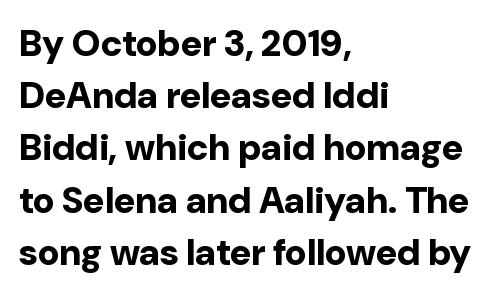
The image shows 37 px bold sans-serif type, upright; set left-aligned, normal line spacing (1.41x), normal letter spacing, not underlined; low stroke contrast and a medium x-height.
